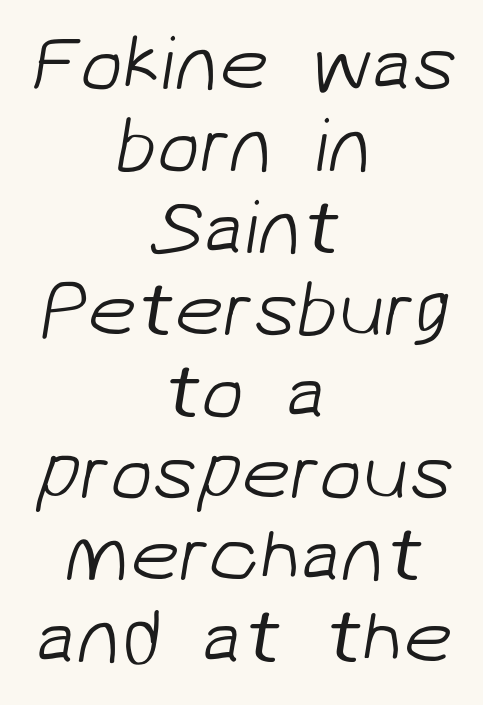
The image shows 78 px light sans-serif type; set centered, tight line spacing (1.05x), normal letter spacing, not underlined; low stroke contrast and a medium x-height.
